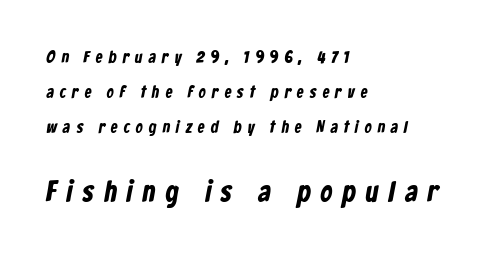
The image shows 29 px bold, condensed sans-serif type; set left-aligned, loose line spacing (2.07x), unusually wide letter spacing (+0.36 em), not underlined; the second (bottom) block is 1.71x larger; low stroke contrast and a medium x-height.
